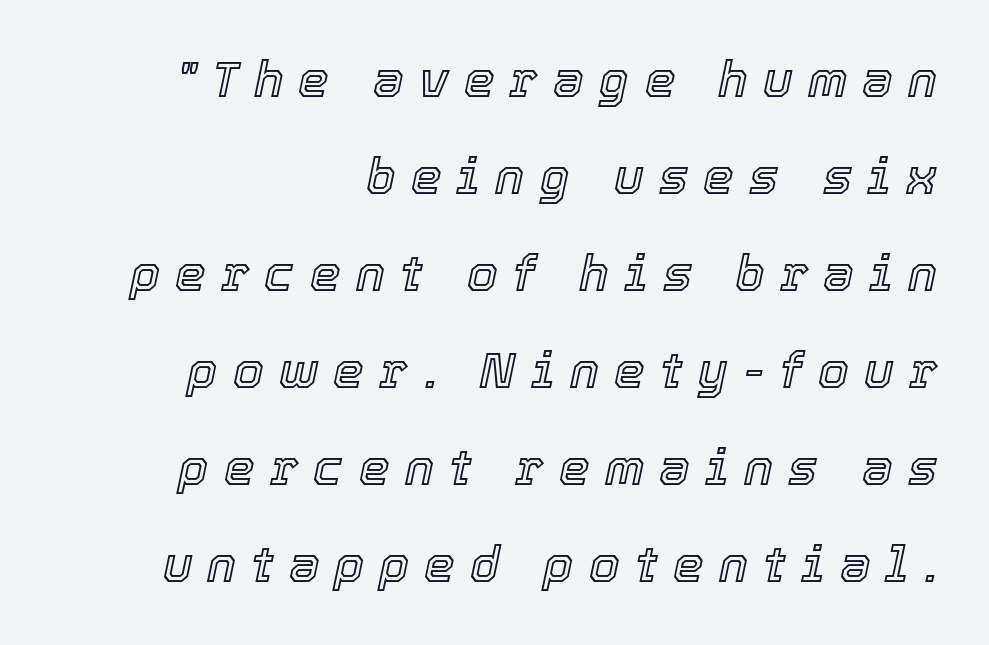
{"italic": "yes", "lean": "right", "slant_degrees": 12, "width": "normal", "x_height": "medium", "monospaced": "no", "underline": "no", "align": "right", "line_spacing": "loose", "line_spacing_ratio": 1.98, "letter_spacing": "wide", "letter_spacing_em": 0.31, "glyph_px": 49}
